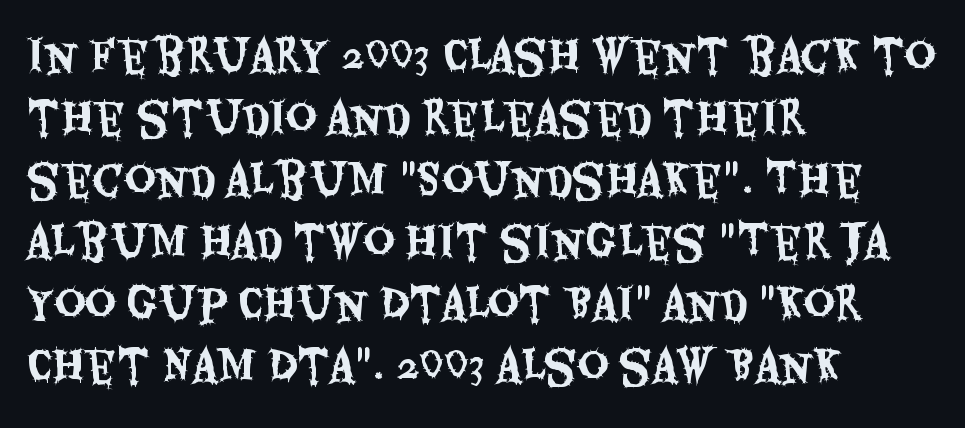
The image shows 43 px condensed sans-serif type, upright; set left-aligned, normal line spacing (1.44x), normal letter spacing, not underlined; medium stroke contrast and a large x-height.
